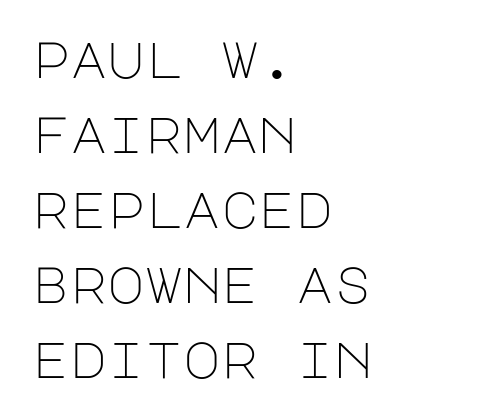
The text block is weighted toward the left margin, trailing off unevenly rightward. Descender tails drop into unmarked territory. The characters display no serif detailing; their extremities are plain. The horizontal fit of the characters is conventional and even.
